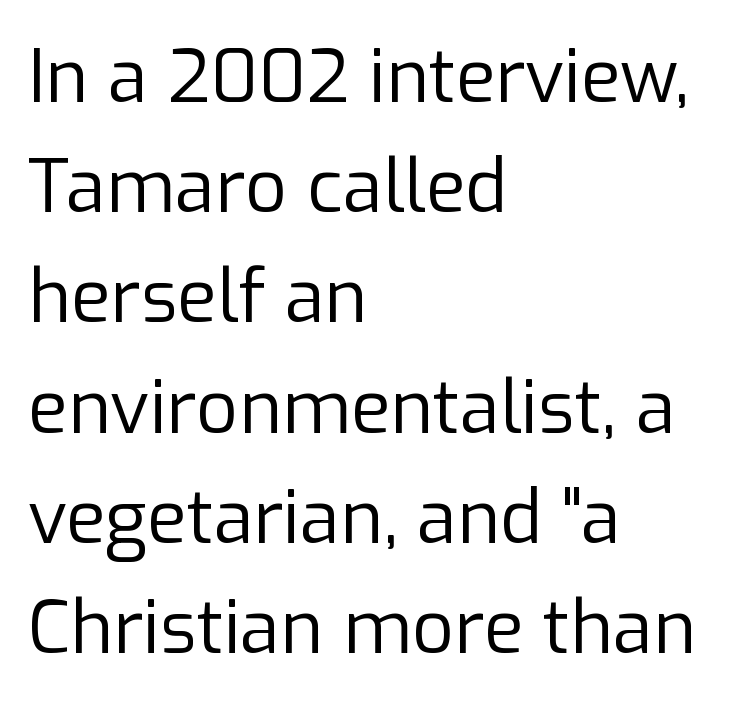
The image shows 73 px regular-weight sans-serif type, upright; set left-aligned, normal line spacing (1.51x), normal letter spacing, not underlined; low stroke contrast and a medium x-height.
